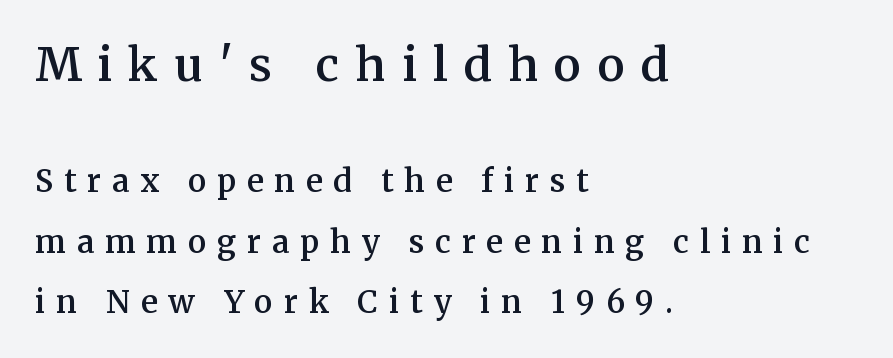
{"serif": "yes", "italic": "no", "bold": "semi", "weight": "semibold", "width": "normal", "stroke_contrast": "medium", "x_height": "medium", "monospaced": "no", "underline": "no", "align": "left", "line_spacing": "loose", "line_spacing_ratio": 1.95, "letter_spacing": "wide", "letter_spacing_em": 0.35, "larger_block": "first", "size_ratio": 1.48, "glyph_px": 46}
